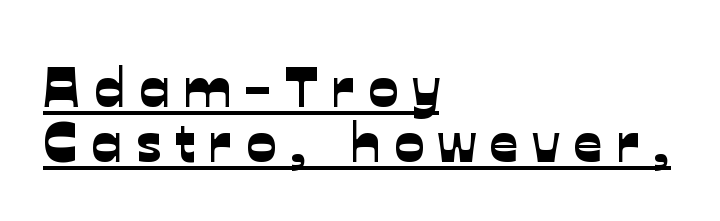
Q: Is the typeface a serif or a sans-serif typeface? A: Sans-serif.
Q: Is the text underlined? A: Yes.
Q: How is the paragraph aligned? A: Left-aligned.
Q: Is the spacing between letters normal or unusually wide? A: Unusually wide.
Q: Is the spacing between lines tight, normal or loose? A: Tight.
Q: Width (condensed, normal, or wide)? A: Normal.
Q: Stroke contrast? A: Low.
Q: x-height? A: Medium.
Q: Monospaced? A: No.
